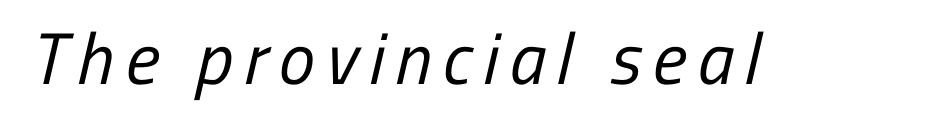
The image shows 73 px regular-weight, condensed sans-serif type; set not underlined; low stroke contrast and a medium x-height.
